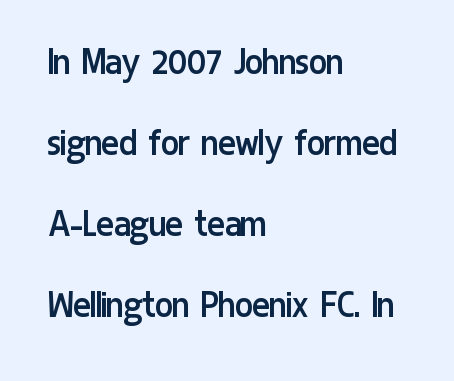
The image shows 42 px regular-weight, condensed sans-serif type, upright; set left-aligned, loose line spacing (1.93x), normal letter spacing, not underlined; low stroke contrast and a medium x-height.
